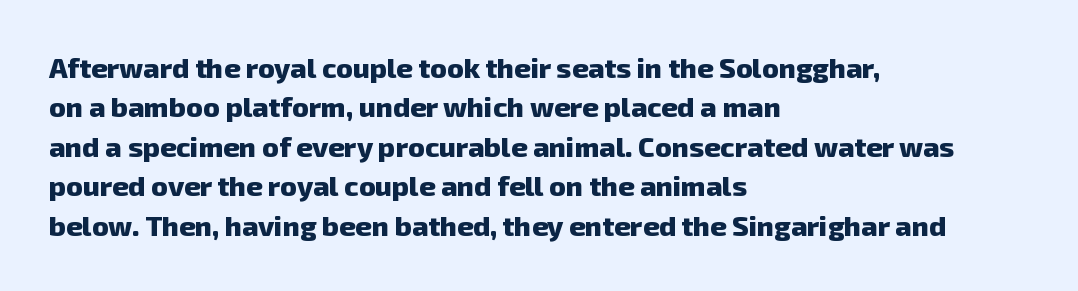
{"serif": "no", "bold": "yes", "weight": "heavy", "width": "normal", "stroke_contrast": "low", "x_height": "medium", "monospaced": "no", "underline": "no", "align": "left", "line_spacing": "normal", "line_spacing_ratio": 1.41, "letter_spacing": "normal", "letter_spacing_em": 0.0, "glyph_px": 28}
